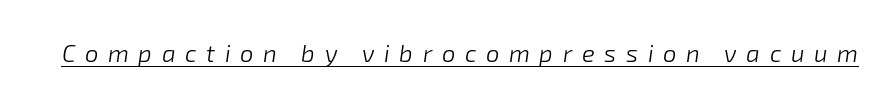
The image shows 24 px text type, italic (leaning right); set unusually wide letter spacing (+0.4 em), underlined.
